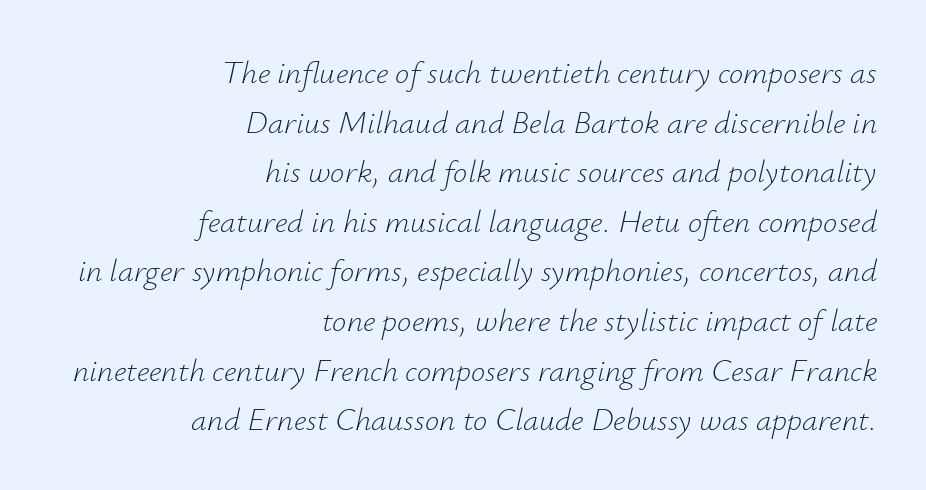
{"italic": "yes", "lean": "right", "slant_degrees": 12, "bold": "no", "weight": "light", "width": "normal", "stroke_contrast": "low", "x_height": "small", "monospaced": "no", "underline": "no", "align": "right", "line_spacing": "normal", "line_spacing_ratio": 1.55, "letter_spacing": "normal", "letter_spacing_em": 0.0, "glyph_px": 32}
